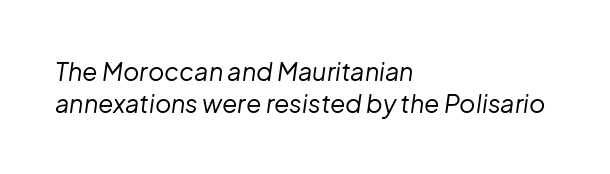
{"italic": "yes", "lean": "right", "slant_degrees": 8, "bold": "no", "underline": "no", "align": "left", "line_spacing": "normal", "line_spacing_ratio": 1.28, "letter_spacing": "normal", "letter_spacing_em": 0.0, "glyph_px": 25}
